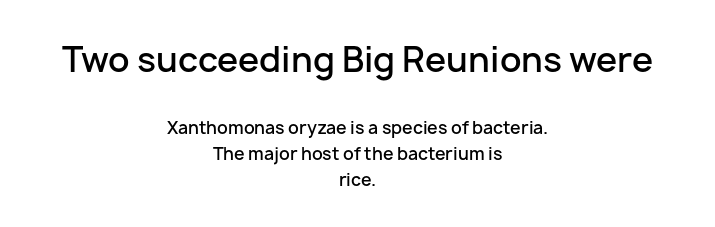
Q: Is the text bold? A: Semi-bold.
Q: Is the text italic (slanted)? A: No, it is upright.
Q: Is the typeface a serif or a sans-serif typeface? A: Sans-serif.
Q: Is the text underlined? A: No.
Q: How is the paragraph aligned? A: Centered.
Q: Is the spacing between letters normal or unusually wide? A: Normal.
Q: Is the spacing between lines tight, normal or loose? A: Normal.
Q: Which block of text is set in a larger size, the first (top) or the second (bottom)? A: The first (top) one.
Q: Width (condensed, normal, or wide)? A: Normal.
Q: Stroke contrast? A: Low.
Q: x-height? A: Medium.
Q: Monospaced? A: No.
